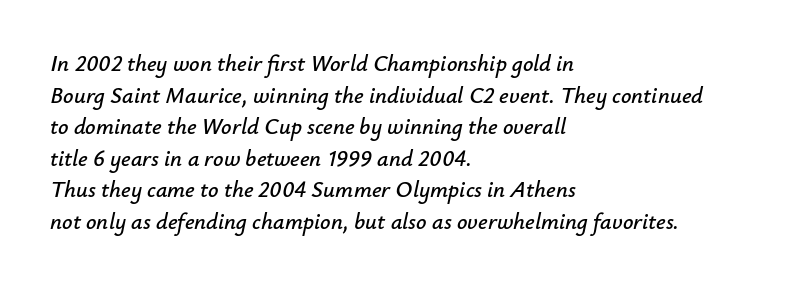
These lines keep a tight, regular rhythm from letter to letter. The lines are quadded left. Clear beneath every line of the passage. A typesetter would call this leading conventional body-copy spacing.
